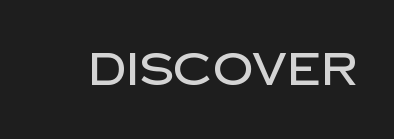
The image shows 45 px sans-serif type, upright; set normal letter spacing, not underlined; low stroke contrast and a large x-height.
